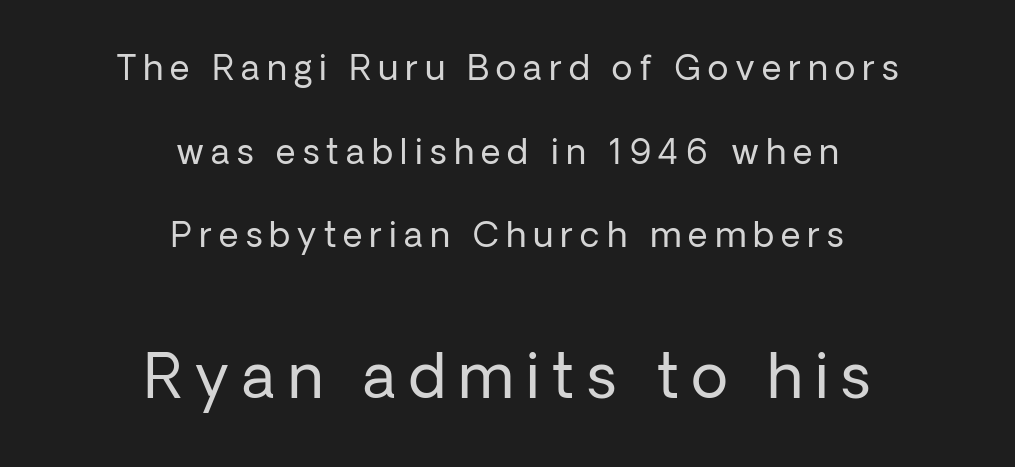
Vertically, the passage feels expansive, rows floating well apart. The weight would be labelled regular, book, light, or lighter still. The passage is arranged like a title page — every line centered. The tracking jumps out immediately: characters are airy and widely separated.
